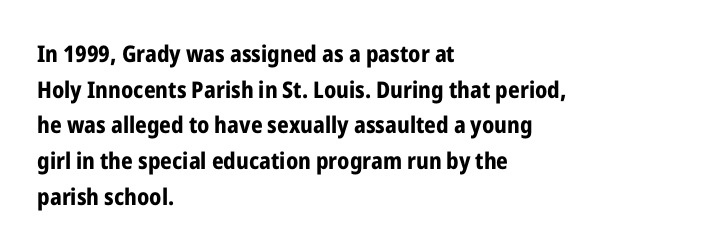
{"italic": "no", "bold": "yes", "underline": "no", "align": "left", "line_spacing": "normal", "line_spacing_ratio": 1.55, "letter_spacing": "normal", "letter_spacing_em": 0.0, "glyph_px": 23}
